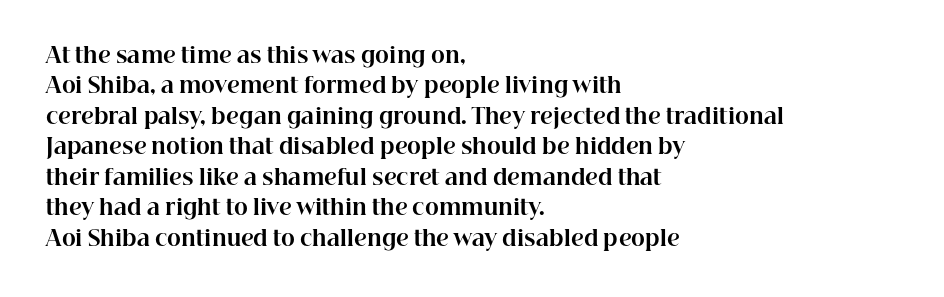
Notice how the stems are strictly vertical — no italics here. These words are printed bold, with thick strokes throughout. Leading: standard. You could call the tracking neutral — neither tight nor loose. The rendering anchors every line to the left-hand side. The words here are not underlined.
